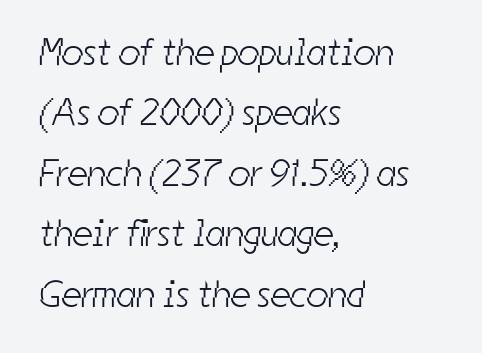
{"serif": "no", "bold": "no", "weight": "light", "width": "condensed", "stroke_contrast": "low", "x_height": "medium", "monospaced": "no", "underline": "no", "align": "left", "line_spacing": "normal", "line_spacing_ratio": 1.59, "letter_spacing": "normal", "letter_spacing_em": 0.0, "glyph_px": 38}
